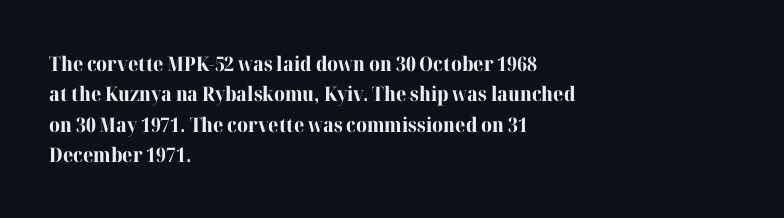
Q: Is the text bold? A: Yes.
Q: Is the text italic (slanted)? A: No, it is upright.
Q: Is the text underlined? A: No.
Q: How is the paragraph aligned? A: Left-aligned.
Q: Is the spacing between letters normal or unusually wide? A: Normal.
Q: Is the spacing between lines tight, normal or loose? A: Normal.
